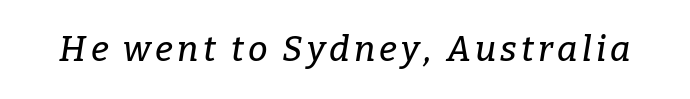
Look at the bottom of the vertical strokes: they flare into serifs here. Descenders are the only things crossing below the line. The rendering applies a slant to the glyphs. A typesetter would call this proportional, since set widths differ per character.
